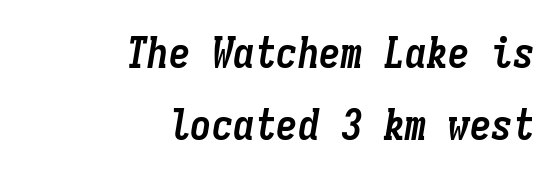
This sample keeps an unexceptional amount of space between lines. Rule under the text: the space is simply empty. The letters are bold, with thick, heavy strokes. The rendering anchors every line to the right-hand side.
